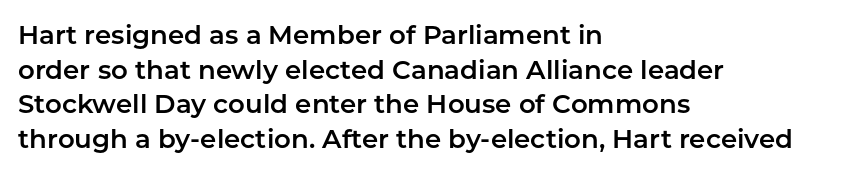
Reading down the block, your eye returns to a fixed left position each line. The line-height multiplier appears to be the usual default. Anything drawn beneath the words? Only blank space. Nope, not italic — everything's standing straight. No extra tracking has been applied to these lines.
